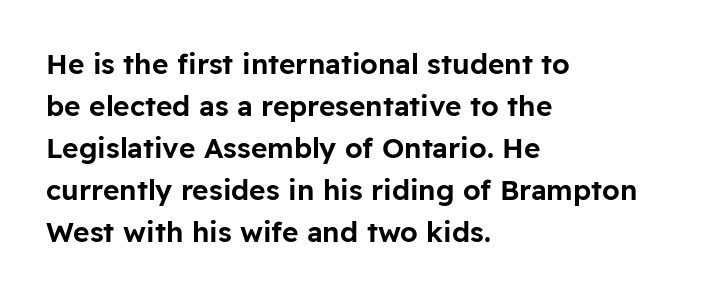
This is sans-serif lettering, the kind often seen on screens and signage. Summary of vertical rhythm: regular, with standard interline spacing. Note the varied advance widths — an 'i' is clearly narrower than an 'm'. Students, note that the glyphs here touch the page at normal intervals. No italicization has been applied; the sample stays upright.
